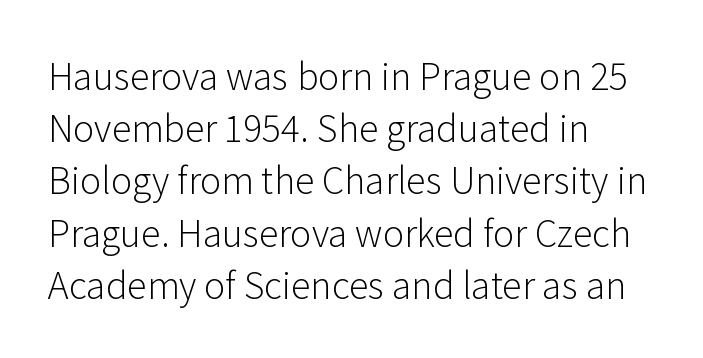
Q: Is the text bold? A: No.
Q: Is the text italic (slanted)? A: No, it is upright.
Q: Is the typeface a serif or a sans-serif typeface? A: Sans-serif.
Q: Is the text underlined? A: No.
Q: How is the paragraph aligned? A: Left-aligned.
Q: Is the spacing between letters normal or unusually wide? A: Normal.
Q: Is the spacing between lines tight, normal or loose? A: Normal.
Q: Width (condensed, normal, or wide)? A: Normal.
Q: Stroke contrast? A: Low.
Q: x-height? A: Medium.
Q: Monospaced? A: No.
